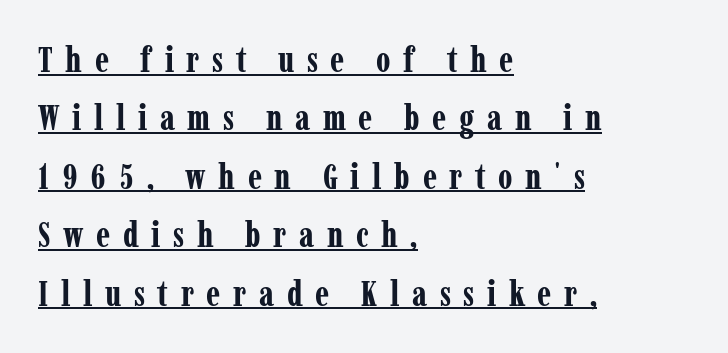
Q: Is the text bold? A: Yes.
Q: Is the text italic (slanted)? A: No, it is upright.
Q: Is the typeface a serif or a sans-serif typeface? A: Serif.
Q: Is the text underlined? A: Yes.
Q: How is the paragraph aligned? A: Left-aligned.
Q: Is the spacing between letters normal or unusually wide? A: Unusually wide.
Q: Is the spacing between lines tight, normal or loose? A: Normal.
Q: Width (condensed, normal, or wide)? A: Condensed.
Q: Stroke contrast? A: Low.
Q: x-height? A: Medium.
Q: Monospaced? A: No.
